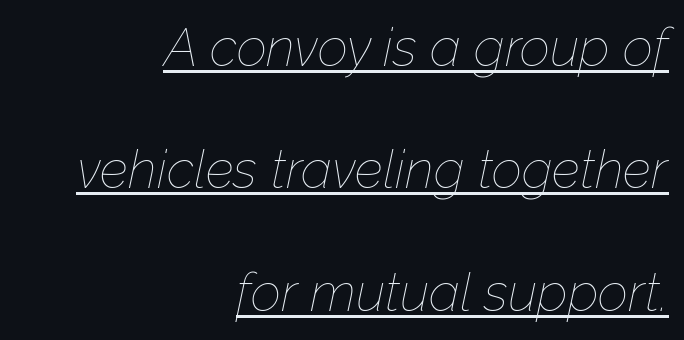
{"italic": "yes", "lean": "right", "slant_degrees": 12, "bold": "no", "weight": "thin", "width": "normal", "stroke_contrast": "low", "x_height": "medium", "monospaced": "no", "underline": "yes", "align": "right", "line_spacing": "loose", "line_spacing_ratio": 2.31, "letter_spacing": "normal", "letter_spacing_em": 0.0, "glyph_px": 53}
